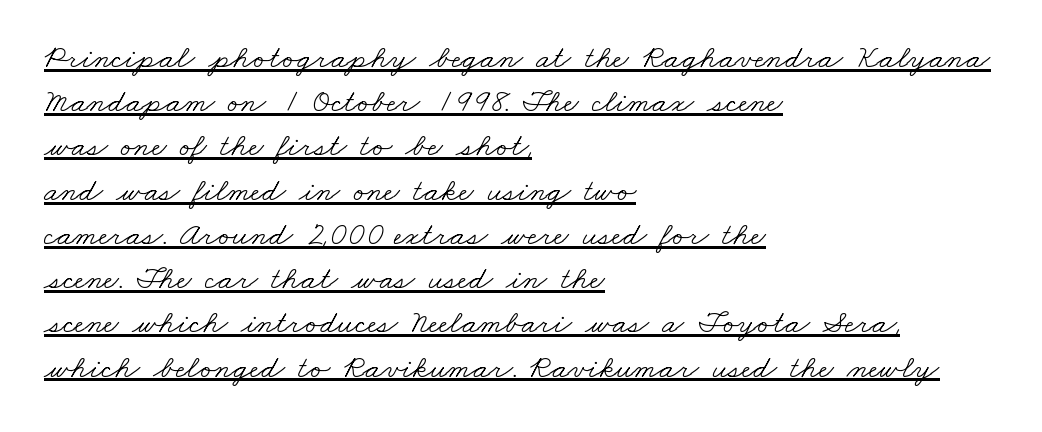
The image shows 33 px light, wide serif type; set left-aligned, normal line spacing (1.34x), normal letter spacing, underlined; low stroke contrast and a small x-height.
